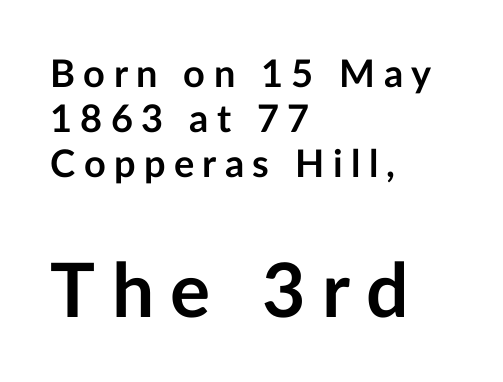
{"serif": "no", "italic": "no", "bold": "yes", "weight": "semibold", "width": "normal", "stroke_contrast": "low", "x_height": "medium", "monospaced": "no", "underline": "no", "align": "left", "line_spacing_ratio": 1.18, "letter_spacing": "wide", "letter_spacing_em": 0.22, "larger_block": "second", "size_ratio": 1.97, "glyph_px": 75}
